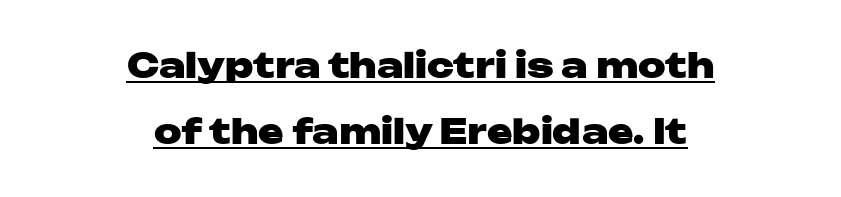
Every stem runs plumb, perpendicular to the baseline. The lines are quadded center. A typesetter would call this proportional, since set widths differ per character. Horizontal bands of white between lines are thick stripes. These lines are composed in type without serifs. No extra tracking has been applied to these lines.
